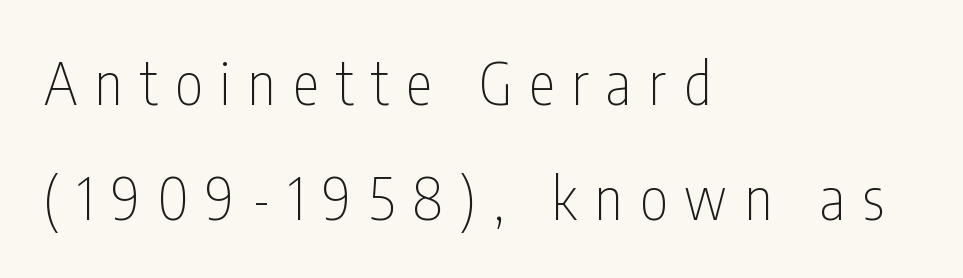
The image shows 59 px thin, condensed sans-serif type, upright; set left-aligned, loose line spacing (1.95x), unusually wide letter spacing (+0.3 em), not underlined; low stroke contrast and a medium x-height.
